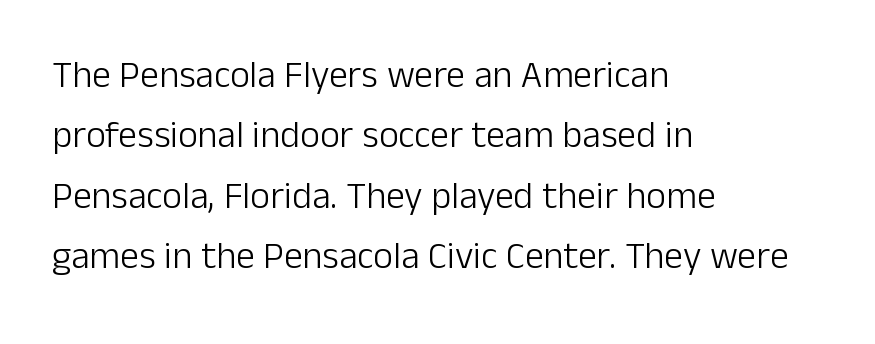
{"serif": "no", "italic": "no", "bold": "no", "weight": "light", "width": "normal", "stroke_contrast": "low", "x_height": "medium", "monospaced": "no", "underline": "no", "align": "left", "line_spacing": "normal", "line_spacing_ratio": 1.59, "letter_spacing": "normal", "letter_spacing_em": 0.0, "glyph_px": 38}
